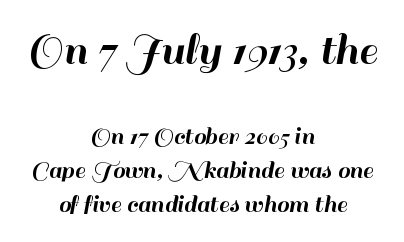
Characters follow at the spacing the type designer built in. Here the first block reads like a headline and the second like body copy. Examine the stroke ends and you'll find no serifs. One-word summary of the alignment: center. The face used here is proportionally spaced, like ordinary book or web type.
